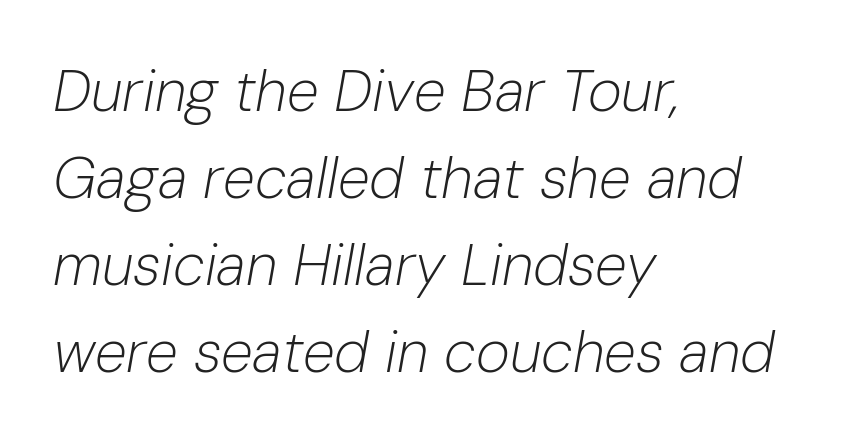
Q: Is the text bold? A: No.
Q: Is the text italic (slanted)? A: Yes, it leans right by about 10 degrees.
Q: Is the text underlined? A: No.
Q: How is the paragraph aligned? A: Left-aligned.
Q: Is the spacing between letters normal or unusually wide? A: Normal.
Q: Is the spacing between lines tight, normal or loose? A: Normal.
Q: Width (condensed, normal, or wide)? A: Normal.
Q: Stroke contrast? A: Low.
Q: x-height? A: Medium.
Q: Monospaced? A: No.
